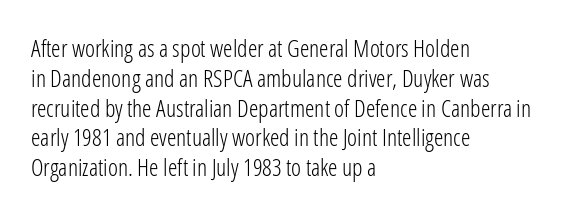
{"italic": "no", "bold": "no", "underline": "no", "align": "left", "line_spacing_ratio": 1.24, "letter_spacing": "normal", "letter_spacing_em": 0.0, "glyph_px": 24}
